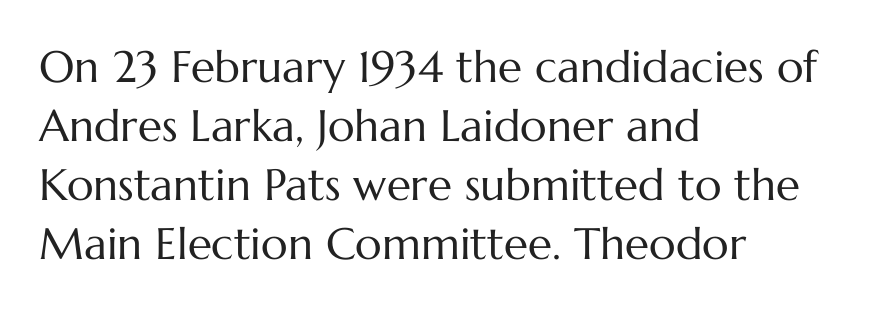
{"italic": "no", "bold": "no", "weight": "regular", "width": "normal", "stroke_contrast": "medium", "x_height": "medium", "monospaced": "no", "underline": "no", "align": "left", "line_spacing": "normal", "line_spacing_ratio": 1.34, "letter_spacing": "normal", "letter_spacing_em": 0.0, "glyph_px": 44}
